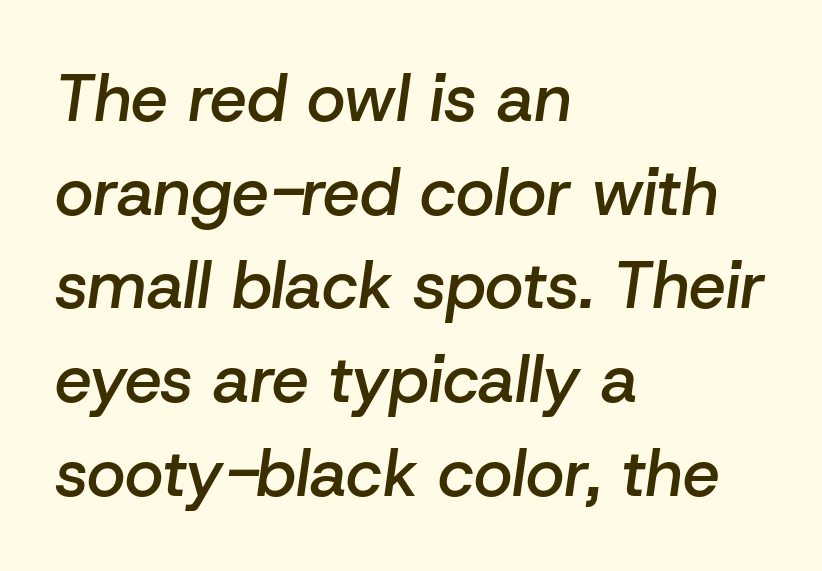
Q: Is the text bold? A: Semi-bold.
Q: Is the text italic (slanted)? A: Yes, it leans right by about 8 degrees.
Q: Is the text underlined? A: No.
Q: How is the paragraph aligned? A: Left-aligned.
Q: Is the spacing between letters normal or unusually wide? A: Normal.
Q: Is the spacing between lines tight, normal or loose? A: Normal.
Q: Width (condensed, normal, or wide)? A: Normal.
Q: Stroke contrast? A: Low.
Q: x-height? A: Medium.
Q: Monospaced? A: No.
